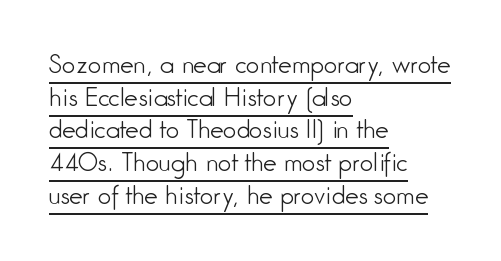
The image shows 24 px text type, upright; set left-aligned, normal line spacing (1.36x), normal letter spacing, underlined.
